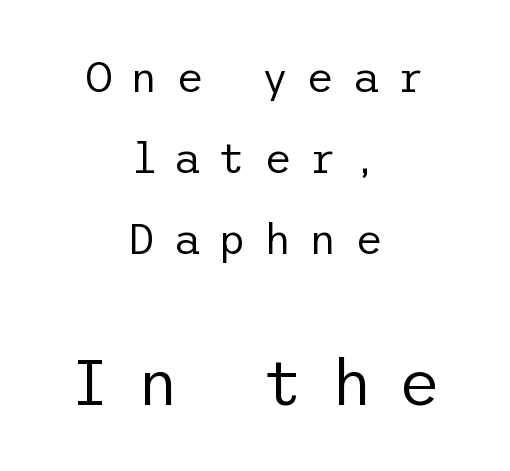
The image shows 64 px regular-weight sans-serif type, upright; set centered, line spacing 1.88x, unusually wide letter spacing (+0.41 em), not underlined; the second (bottom) block is 1.49x larger; low stroke contrast and a medium x-height.
